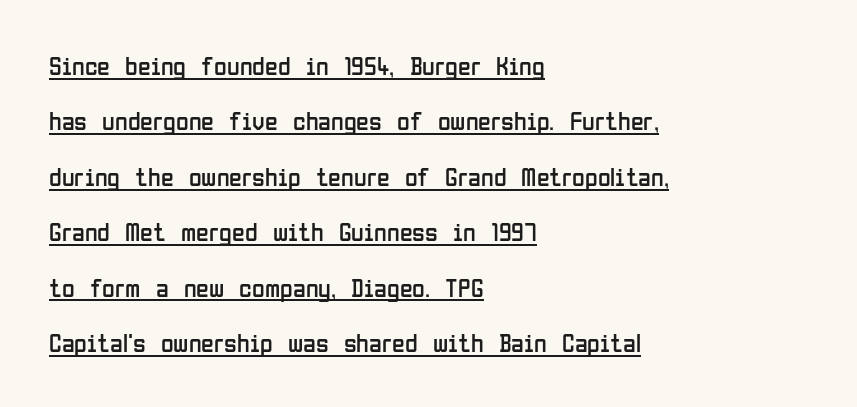
The letters sit at their default tracking, neither squeezed nor spread. Horizontal bands of white between lines are thick stripes. The words here are underlined. The typesetter chose a ragged-right arrangement here. The passage shown is not bold in any degree. In terms of posture, this sample is upright.
